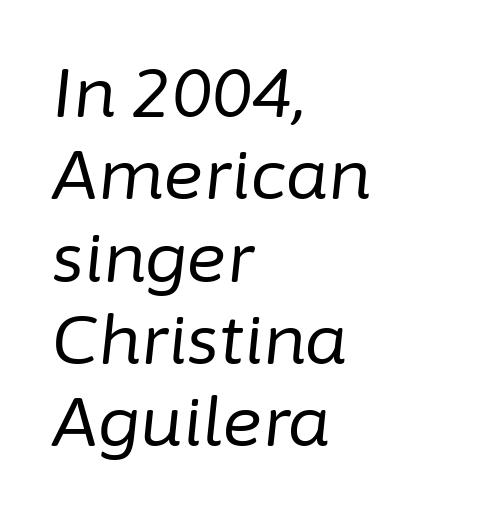
How are the letters spaced? Ordinarily, with no added tracking. Is this a fixed-width face? No — the glyphs have proportional, varying widths. Nobody drew a line under any word here. No chunkiness to these letters — they're not bold.
